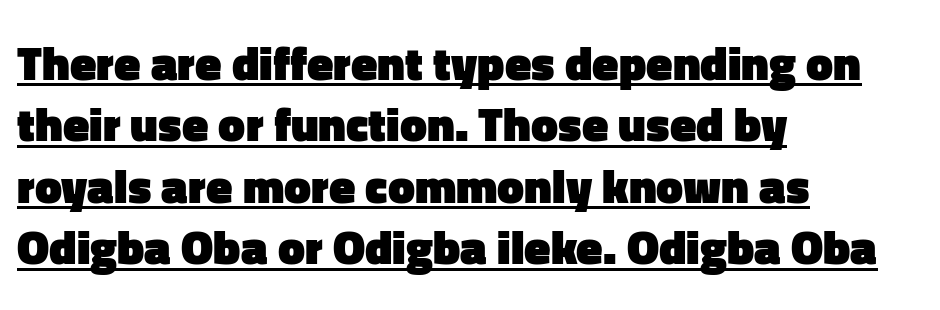
{"serif": "no", "italic": "no", "bold": "yes", "weight": "heavy", "width": "normal", "stroke_contrast": "low", "x_height": "medium", "monospaced": "no", "underline": "yes", "align": "left", "line_spacing": "normal", "line_spacing_ratio": 1.28, "letter_spacing": "normal", "letter_spacing_em": 0.0, "glyph_px": 48}
